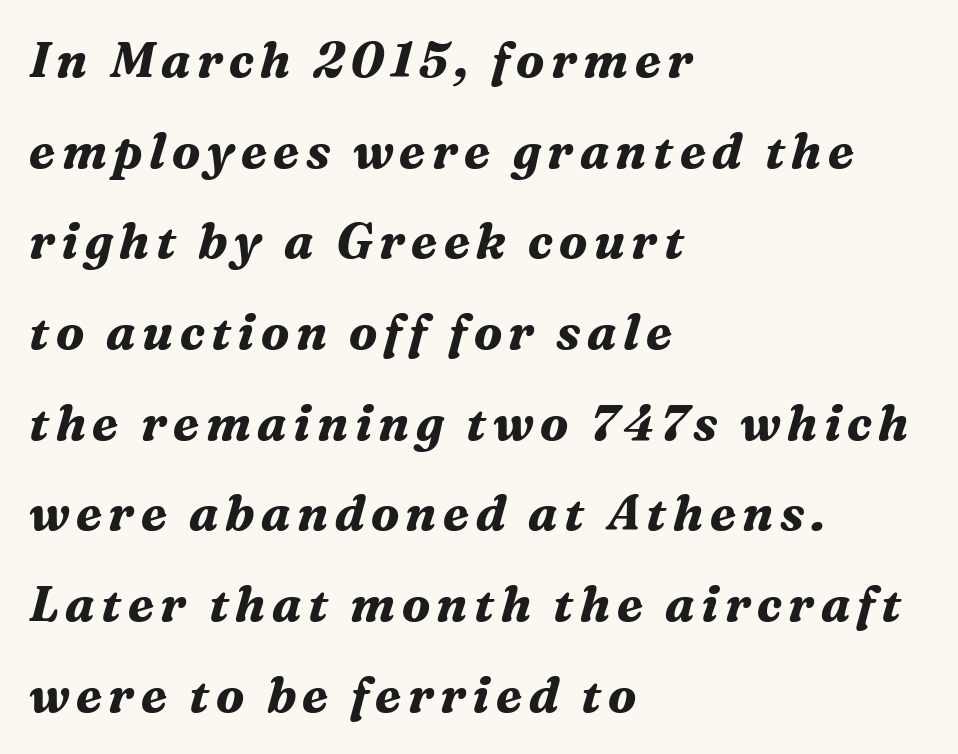
The rendering uses natural spacing where letterforms have individual widths. The letters carry serifs — small finishing strokes at the ends of their stems. The typesetting leans heavy: a genuine bold. The whole block is typeset with a tilt. Reading down the block, your eye returns to a fixed left position each line. The gap between lines stays unmarked.
